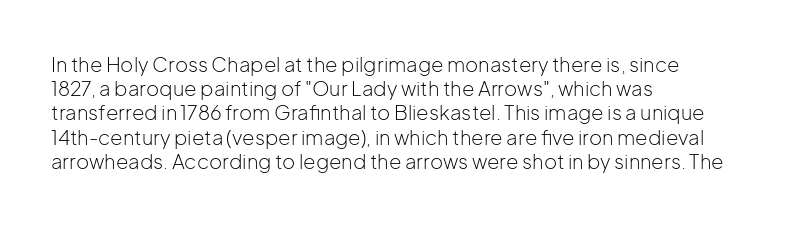
{"italic": "no", "bold": "no", "underline": "no", "align": "left", "line_spacing_ratio": 1.21, "letter_spacing": "normal", "letter_spacing_em": 0.0, "glyph_px": 20}
